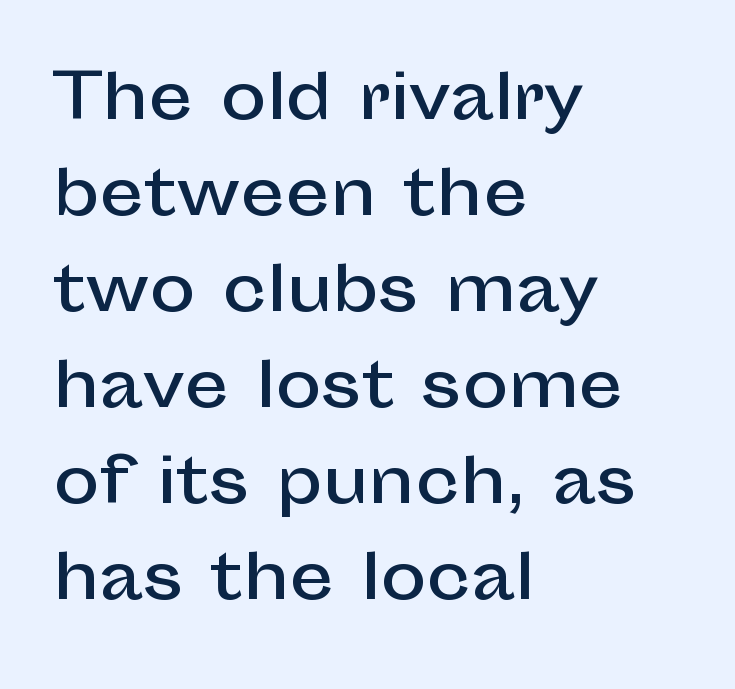
The image shows 62 px sans-serif type, upright; set left-aligned, normal line spacing (1.55x), normal letter spacing, not underlined; low stroke contrast and a medium x-height.
